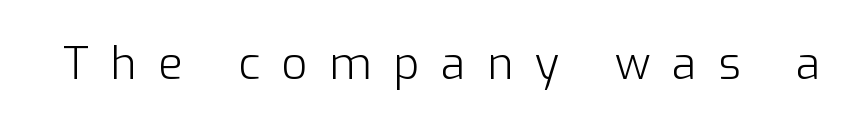
Q: Is the text bold? A: No.
Q: Is the text italic (slanted)? A: No, it is upright.
Q: Is the typeface a serif or a sans-serif typeface? A: Sans-serif.
Q: Is the text underlined? A: No.
Q: Is the spacing between letters normal or unusually wide? A: Unusually wide.
Q: Width (condensed, normal, or wide)? A: Normal.
Q: Stroke contrast? A: Low.
Q: x-height? A: Medium.
Q: Monospaced? A: No.
